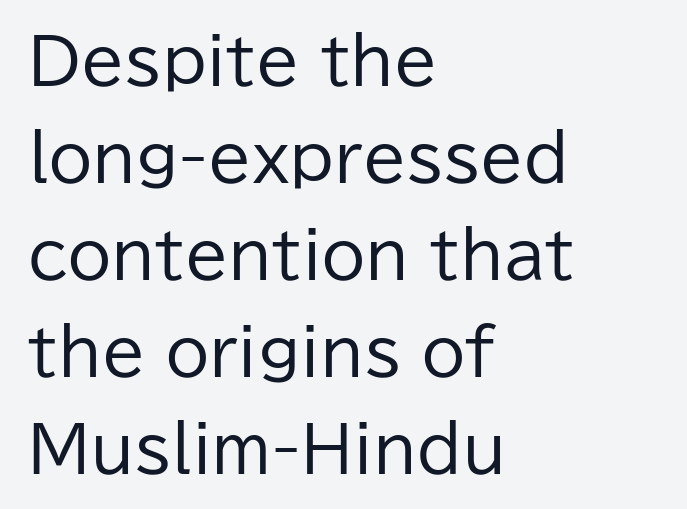
{"serif": "no", "italic": "no", "bold": "no", "weight": "regular", "width": "normal", "stroke_contrast": "low", "x_height": "medium", "monospaced": "no", "underline": "no", "align": "left", "line_spacing": "normal", "line_spacing_ratio": 1.54, "letter_spacing": "normal", "letter_spacing_em": 0.0, "glyph_px": 63}
